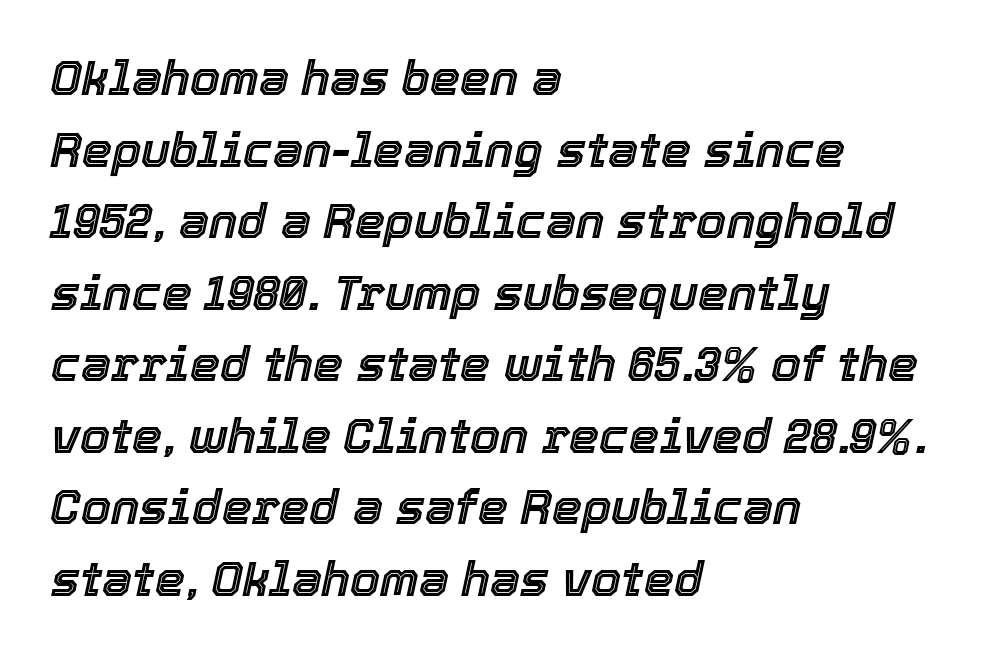
The image shows 48 px text type, italic (leaning right); set left-aligned, normal line spacing (1.49x), normal letter spacing, not underlined; a medium x-height.
